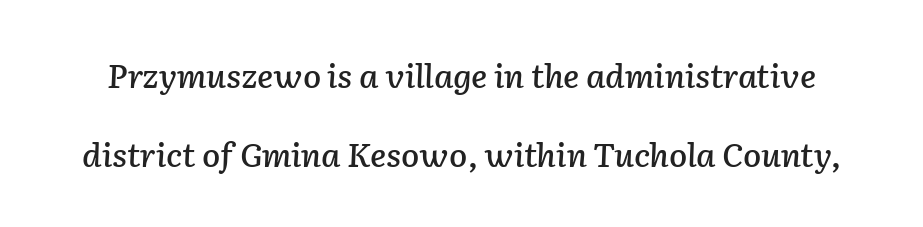
{"italic": "yes", "lean": "right", "slant_degrees": 2, "width": "normal", "stroke_contrast": "low", "x_height": "medium", "monospaced": "no", "underline": "no", "line_spacing": "loose", "line_spacing_ratio": 2.39, "letter_spacing": "normal", "letter_spacing_em": 0.0, "glyph_px": 33}
